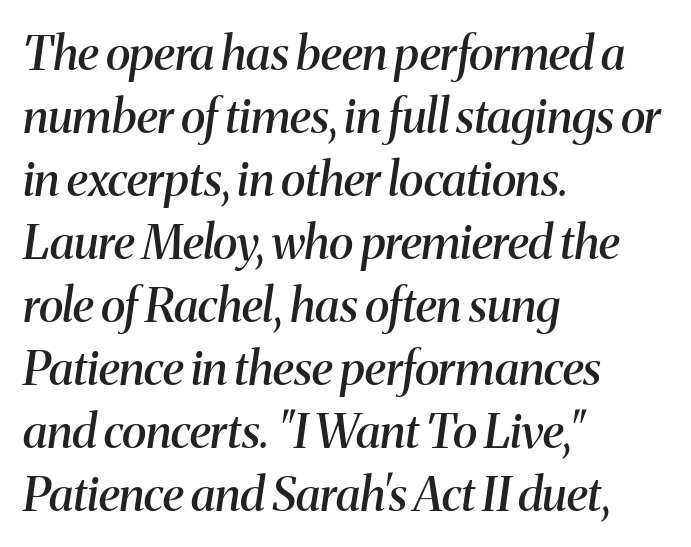
Q: Is the text bold? A: Semi-bold.
Q: Is the text italic (slanted)? A: Yes, it leans right by about 8 degrees.
Q: Is the typeface a serif or a sans-serif typeface? A: Serif.
Q: Is the text underlined? A: No.
Q: How is the paragraph aligned? A: Left-aligned.
Q: Is the spacing between letters normal or unusually wide? A: Normal.
Q: Is the spacing between lines tight, normal or loose? A: Normal.
Q: Width (condensed, normal, or wide)? A: Normal.
Q: Stroke contrast? A: Medium.
Q: x-height? A: Medium.
Q: Monospaced? A: No.
